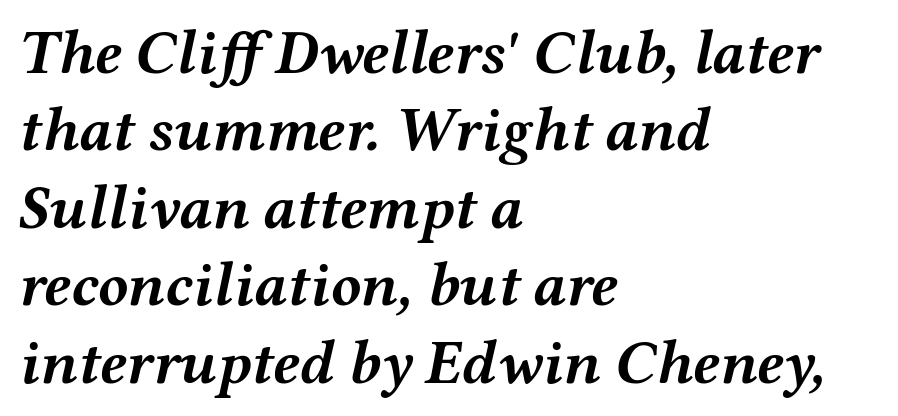
The passage shown is typed in a proportional face where columns would drift. The leading is moderate, giving the passage an even texture. Honestly, there is no underline to notice here at all. Heft: maximum for text — a bold. Nobody touched the tracking dial on this one. The whole block is typeset with a tilt.
